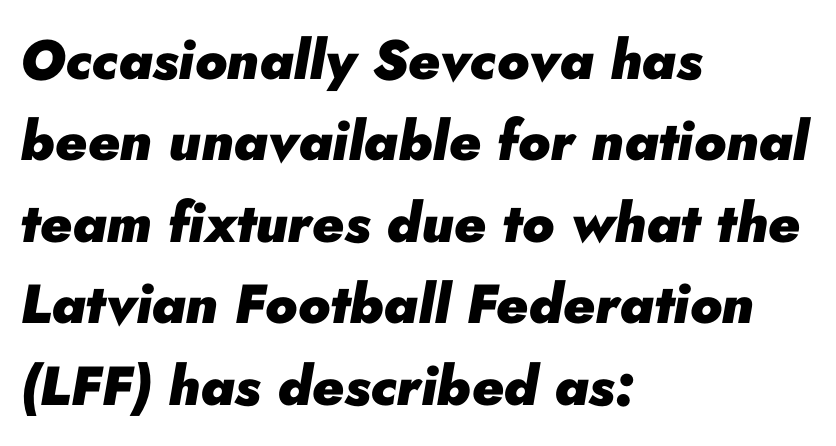
{"italic": "yes", "lean": "right", "slant_degrees": 10, "bold": "yes", "weight": "heavy", "width": "normal", "stroke_contrast": "low", "x_height": "small", "monospaced": "no", "underline": "no", "align": "left", "line_spacing": "normal", "line_spacing_ratio": 1.48, "letter_spacing": "normal", "letter_spacing_em": 0.0, "glyph_px": 55}
